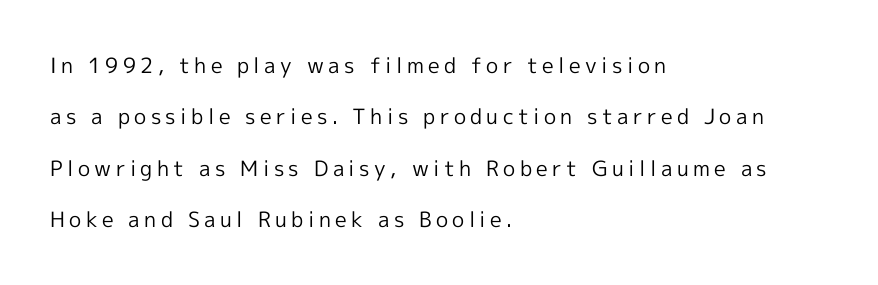
Q: Is the text bold? A: No.
Q: Is the text italic (slanted)? A: No, it is upright.
Q: Is the text underlined? A: No.
Q: How is the paragraph aligned? A: Left-aligned.
Q: Is the spacing between letters normal or unusually wide? A: Unusually wide.
Q: Is the spacing between lines tight, normal or loose? A: Loose.
